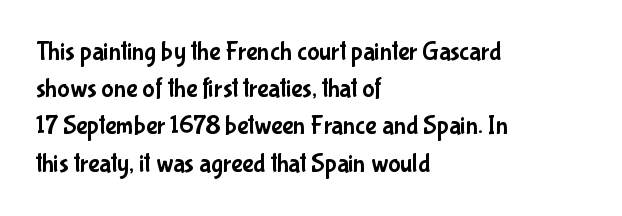
The passage is arranged the way most books set body copy — flush left. No extra tracking has been applied to these lines. You can tell it's not italic because the verticals are truly vertical. The leading is moderate, giving the passage an even texture. The specimen omits any rule beneath the text block's lines.
